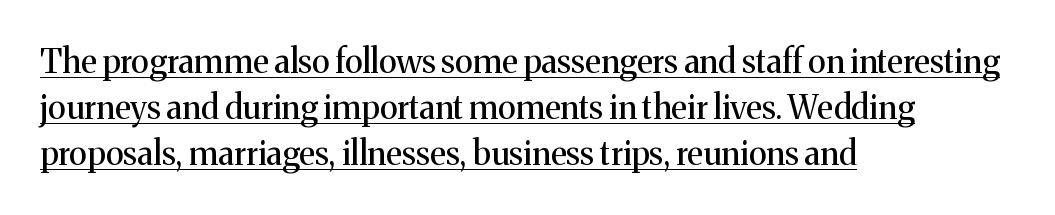
{"serif": "yes", "italic": "no", "bold": "no", "weight": "regular", "width": "normal", "stroke_contrast": "medium", "x_height": "medium", "monospaced": "no", "underline": "yes", "align": "left", "line_spacing": "normal", "line_spacing_ratio": 1.39, "letter_spacing": "normal", "letter_spacing_em": 0.0, "glyph_px": 33}
